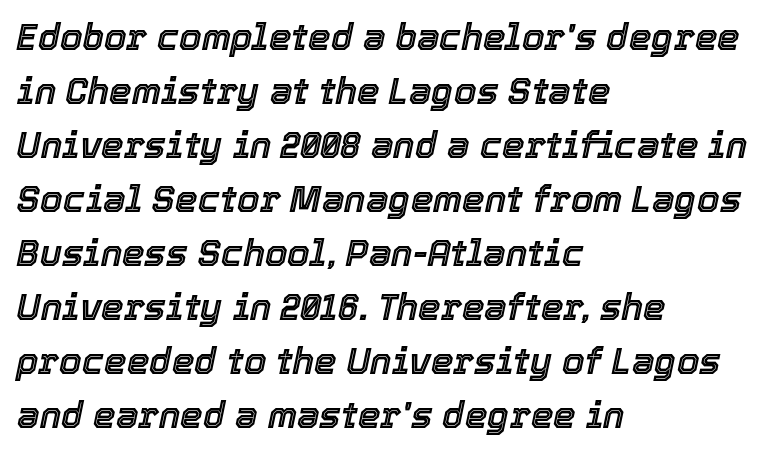
Rendered with sloped, italic letterforms. The paragraph has a hard left edge and a soft right edge. Reading down the column, the eye jumps a familiar distance to each next line. Nobody drew a line under any word here.
